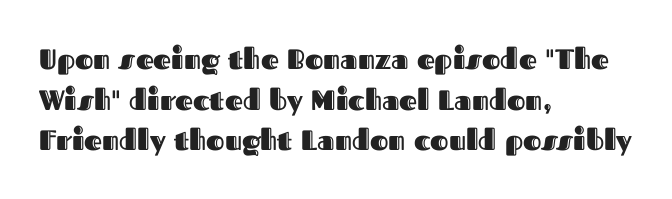
Q: Is the text italic (slanted)? A: No, it is upright.
Q: Is the text underlined? A: No.
Q: How is the paragraph aligned? A: Left-aligned.
Q: Is the spacing between letters normal or unusually wide? A: Normal.
Q: Is the spacing between lines tight, normal or loose? A: Normal.
Q: Width (condensed, normal, or wide)? A: Normal.
Q: x-height? A: Medium.
Q: Monospaced? A: No.
